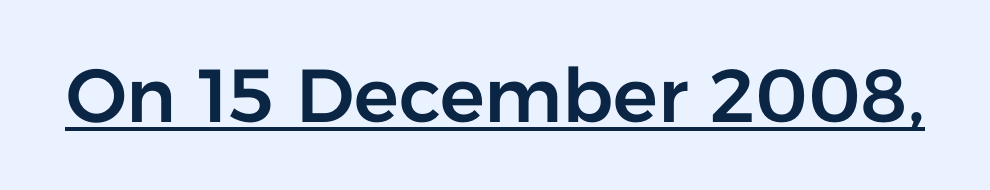
A typesetter would call this proportional, since set widths differ per character. Underlining? Definitely there. The characters display no serif detailing; their extremities are plain. This sample uses plain, unmodified letter spacing.
